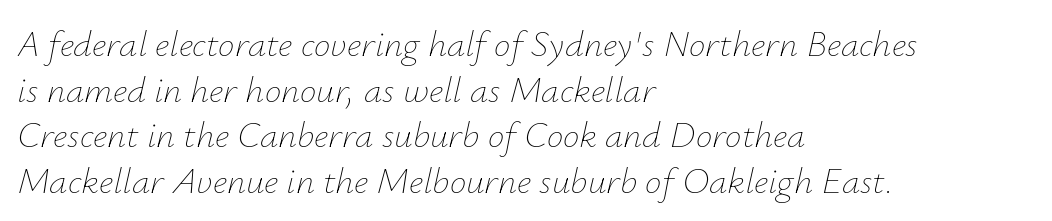
How are the letters spaced? Ordinarily, with no added tracking. These lines were composed using italics. Check under the words: just untouched page. Stroke mass is kept to a normal reading level or below.
